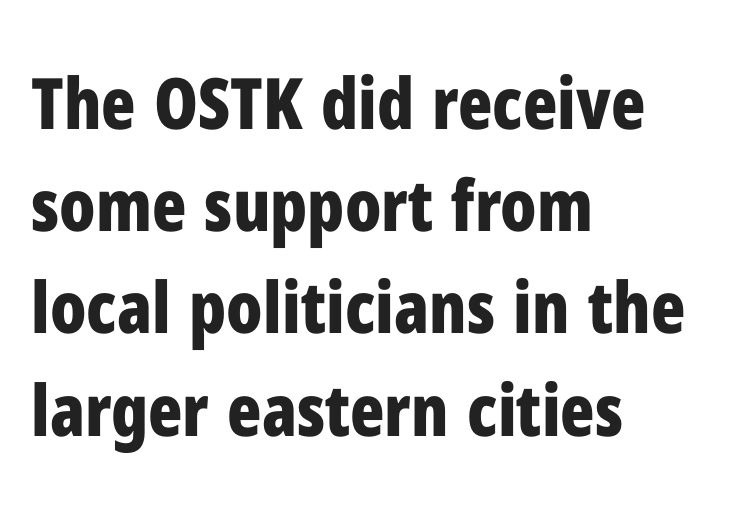
The image shows 71 px bold, condensed sans-serif type, upright; set left-aligned, normal line spacing (1.44x), normal letter spacing, not underlined; low stroke contrast and a medium x-height.
